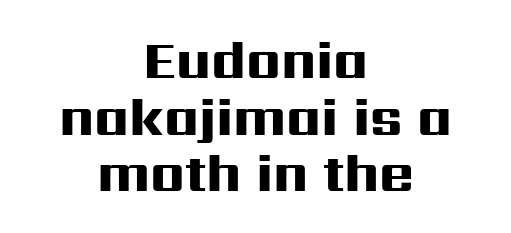
{"serif": "no", "italic": "no", "bold": "yes", "weight": "heavy", "width": "wide", "stroke_contrast": "high", "x_height": "medium", "monospaced": "no", "underline": "no", "align": "center", "line_spacing": "tight", "line_spacing_ratio": 1.07, "letter_spacing": "normal", "letter_spacing_em": 0.0, "glyph_px": 53}
